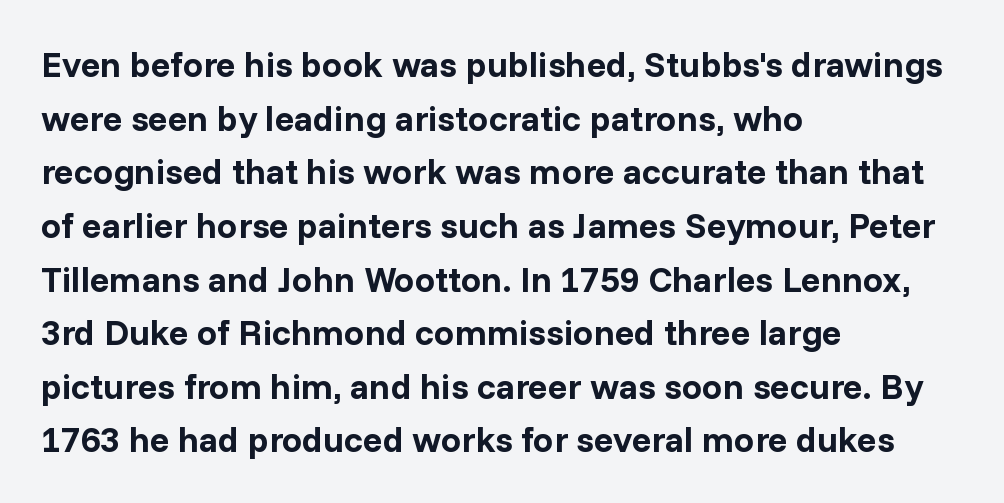
The image shows 36 px bold sans-serif type, upright; set left-aligned, normal line spacing (1.49x), normal letter spacing, not underlined; low stroke contrast and a medium x-height.
